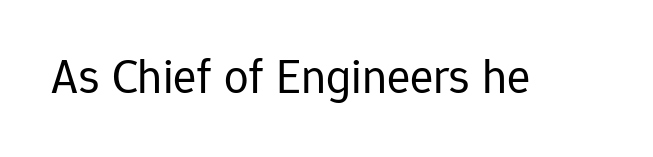
Q: Is the text bold? A: No.
Q: Is the text italic (slanted)? A: No, it is upright.
Q: Is the typeface a serif or a sans-serif typeface? A: Sans-serif.
Q: Is the text underlined? A: No.
Q: Is the spacing between letters normal or unusually wide? A: Normal.
Q: Width (condensed, normal, or wide)? A: Normal.
Q: Stroke contrast? A: Low.
Q: x-height? A: Medium.
Q: Monospaced? A: No.
